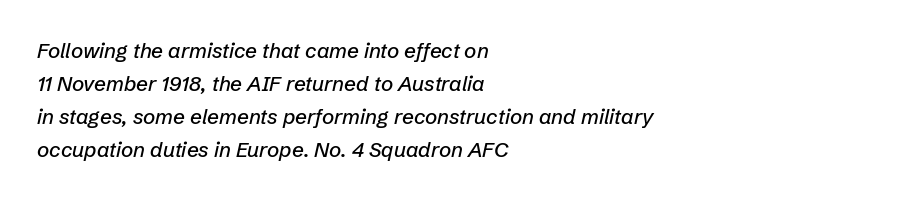
Q: Is the text italic (slanted)? A: Yes, it leans right by about 12 degrees.
Q: Is the text underlined? A: No.
Q: How is the paragraph aligned? A: Left-aligned.
Q: Is the spacing between letters normal or unusually wide? A: Normal.
Q: Is the spacing between lines tight, normal or loose? A: Normal.
